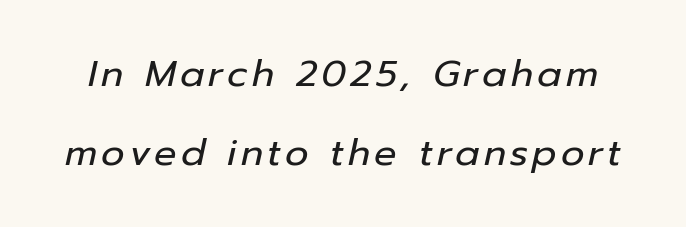
Spacing verdict: proportional, widths tailored to each character. The characters are drawn with everyday or finer stroke widths. The whole block is typeset with a tilt. If you measured baseline to baseline, you'd find a long distance. Bare-footed words on every line.
